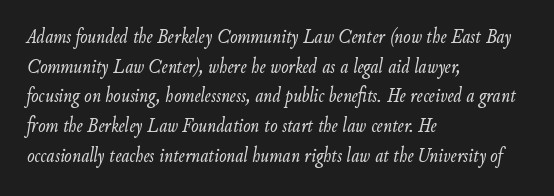
{"italic": "yes", "lean": "right", "slant_degrees": 9, "bold": "no", "underline": "no", "align": "left", "line_spacing": "normal", "line_spacing_ratio": 1.35, "letter_spacing": "normal", "letter_spacing_em": 0.0, "glyph_px": 22}
